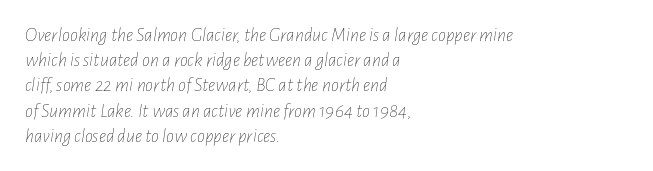
Rendered with sloped, italic letterforms. The letterforms sit shoulder to shoulder at normal distance. The font sits on the lighter half of the weight spectrum, regular included. Quick note: underline off. The ragged edge is on the right, which tells us the setting is flush left. Baseline-to-baseline distance is the conventional proportion of letter height.
